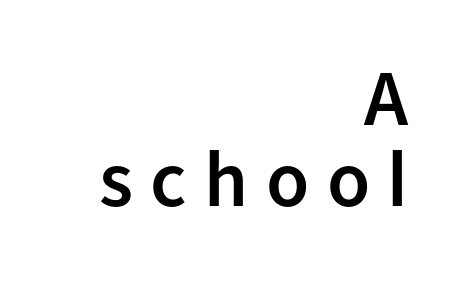
Q: Is the text bold? A: Semi-bold.
Q: Is the text italic (slanted)? A: No, it is upright.
Q: Is the typeface a serif or a sans-serif typeface? A: Sans-serif.
Q: Is the text underlined? A: No.
Q: How is the paragraph aligned? A: Right-aligned.
Q: Is the spacing between letters normal or unusually wide? A: Unusually wide.
Q: Is the spacing between lines tight, normal or loose? A: Tight.
Q: Width (condensed, normal, or wide)? A: Normal.
Q: Stroke contrast? A: Low.
Q: x-height? A: Medium.
Q: Monospaced? A: No.
